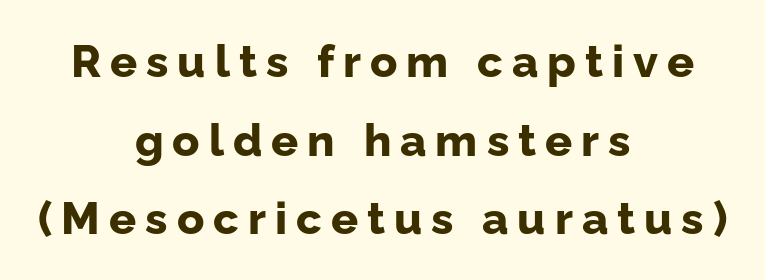
{"serif": "no", "italic": "no", "bold": "yes", "weight": "bold", "width": "normal", "stroke_contrast": "low", "x_height": "medium", "monospaced": "no", "underline": "no", "align": "center", "line_spacing_ratio": 1.75, "letter_spacing": "wide", "letter_spacing_em": 0.2, "glyph_px": 45}
